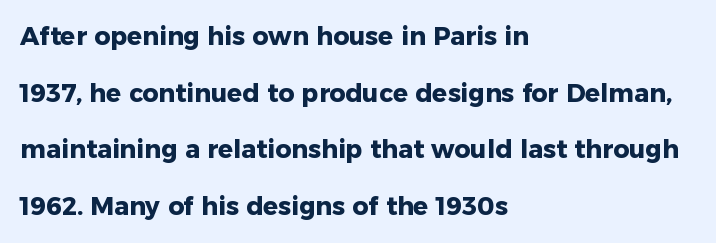
Q: Is the text bold? A: Yes.
Q: Is the text italic (slanted)? A: No, it is upright.
Q: Is the text underlined? A: No.
Q: How is the paragraph aligned? A: Left-aligned.
Q: Is the spacing between letters normal or unusually wide? A: Normal.
Q: Is the spacing between lines tight, normal or loose? A: Loose.
